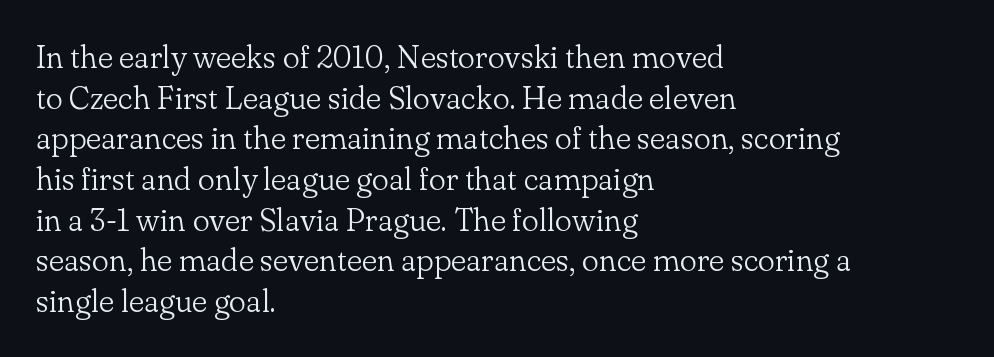
Q: Is the text bold? A: No.
Q: Is the text italic (slanted)? A: No, it is upright.
Q: Is the typeface a serif or a sans-serif typeface? A: Serif.
Q: Is the text underlined? A: No.
Q: How is the paragraph aligned? A: Left-aligned.
Q: Is the spacing between letters normal or unusually wide? A: Normal.
Q: Is the spacing between lines tight, normal or loose? A: Normal.
Q: Width (condensed, normal, or wide)? A: Normal.
Q: Stroke contrast? A: Low.
Q: x-height? A: Small.
Q: Monospaced? A: No.
